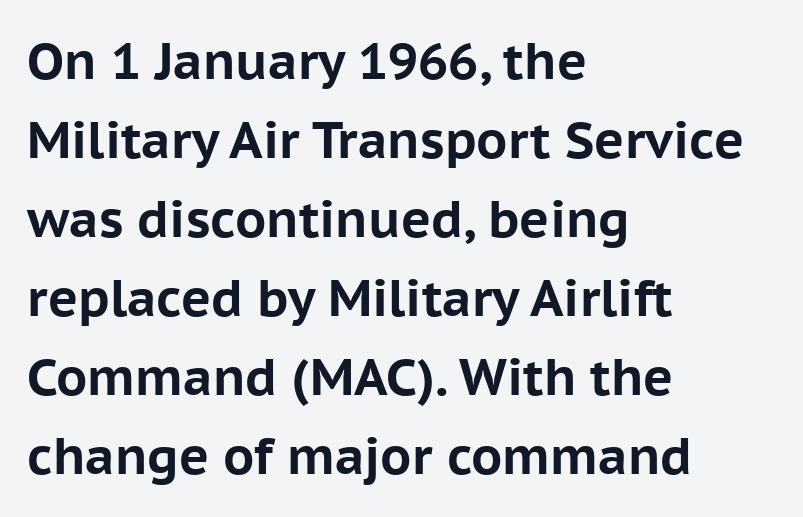
Q: Is the text bold? A: Yes.
Q: Is the text italic (slanted)? A: No, it is upright.
Q: Is the typeface a serif or a sans-serif typeface? A: Sans-serif.
Q: Is the text underlined? A: No.
Q: How is the paragraph aligned? A: Left-aligned.
Q: Is the spacing between letters normal or unusually wide? A: Normal.
Q: Is the spacing between lines tight, normal or loose? A: Normal.
Q: Width (condensed, normal, or wide)? A: Normal.
Q: Stroke contrast? A: Low.
Q: x-height? A: Medium.
Q: Monospaced? A: No.
